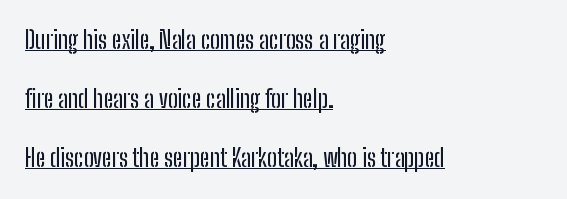
The image shows 24 px text type, upright; set left-aligned, loose line spacing (2.46x), normal letter spacing, underlined.
